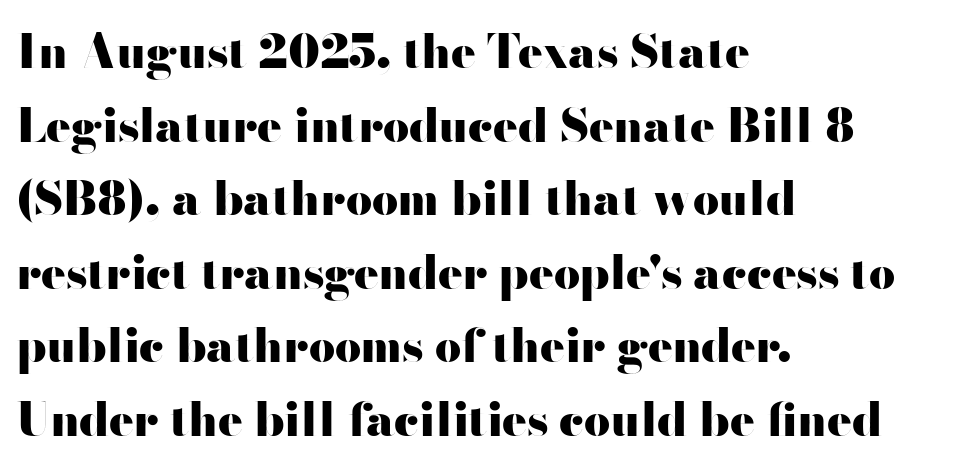
This is roman type, the default non-slanted kind. A clean baseline with only descenders dipping below it. Is the letter spacing exaggerated? No — it looks like the ordinary default. Each letter keeps its own natural width here, so spacing adapts to shape. The passage shown stacks its lines at a standard gap.
